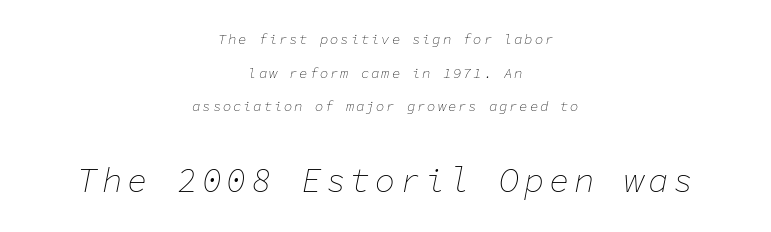
The image shows 34 px thin type, italic (leaning right), monospaced; set centered, loose line spacing (2.4x), not underlined; the second (bottom) block is 2.43x larger; low stroke contrast and a medium x-height.
